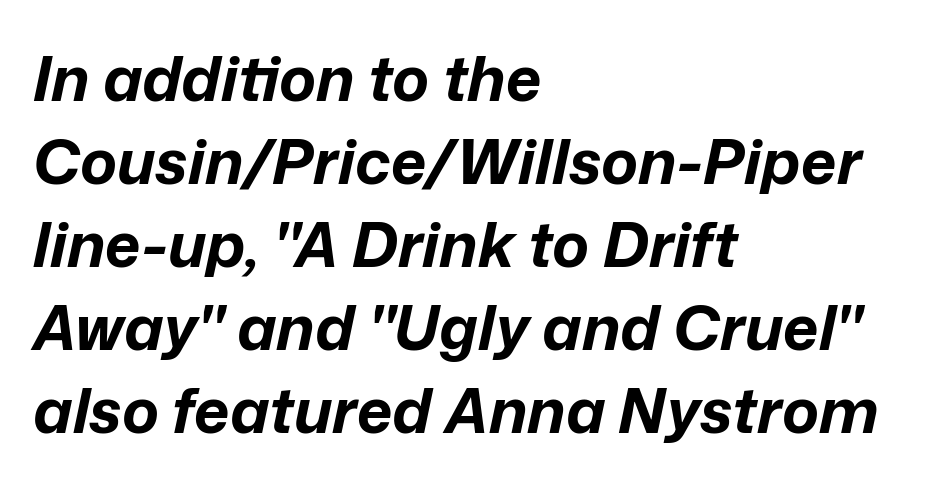
Q: Is the text bold? A: Yes.
Q: Is the text italic (slanted)? A: Yes, it leans right by about 12 degrees.
Q: Is the text underlined? A: No.
Q: How is the paragraph aligned? A: Left-aligned.
Q: Is the spacing between letters normal or unusually wide? A: Normal.
Q: Is the spacing between lines tight, normal or loose? A: Normal.
Q: Width (condensed, normal, or wide)? A: Normal.
Q: Stroke contrast? A: Low.
Q: x-height? A: Medium.
Q: Monospaced? A: No.
